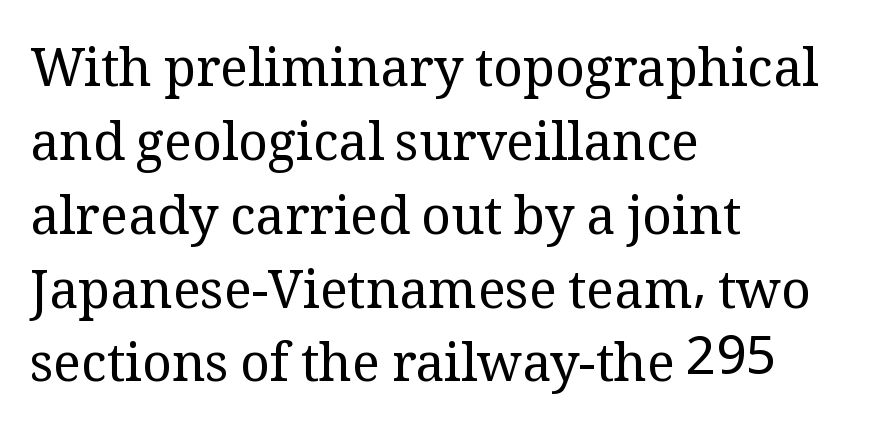
{"serif": "yes", "italic": "no", "bold": "no", "weight": "regular", "width": "normal", "stroke_contrast": "medium", "x_height": "medium", "monospaced": "no", "underline": "no", "align": "left", "line_spacing": "normal", "line_spacing_ratio": 1.42, "letter_spacing": "normal", "letter_spacing_em": 0.0, "glyph_px": 52}
